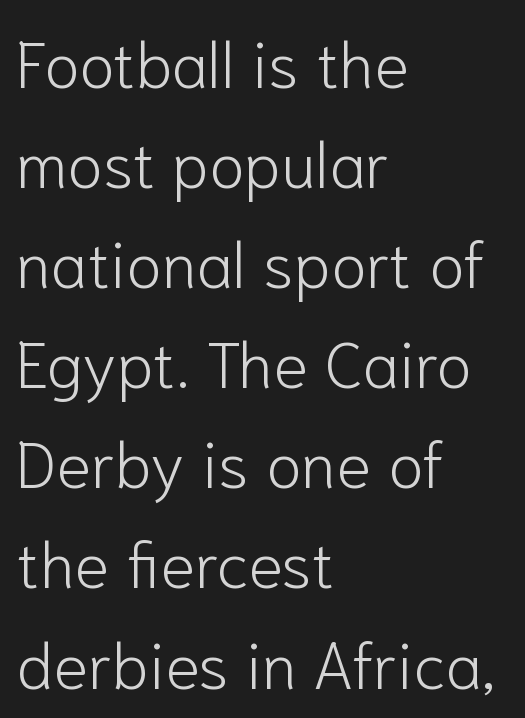
Only glyphs here, with clear space below each row. Compared with typical body copy, the letter spacing here is the same. When letters stand straight like this, we call the style roman or upright. One glance says typical: line gaps are just what's usual.
